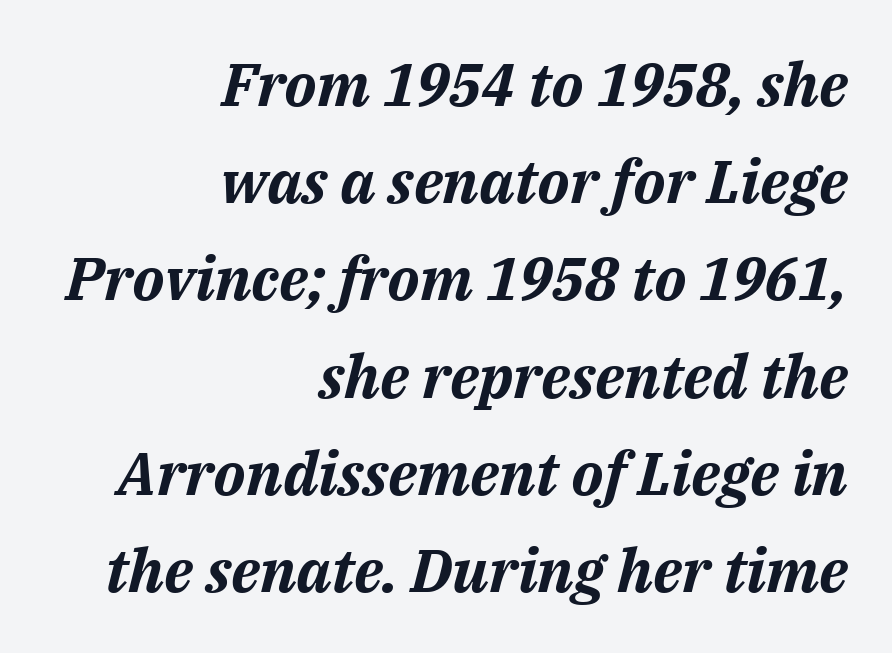
The image shows 60 px bold type, italic (leaning right); set right-aligned, normal line spacing (1.62x), normal letter spacing, not underlined; medium stroke contrast and a medium x-height.
